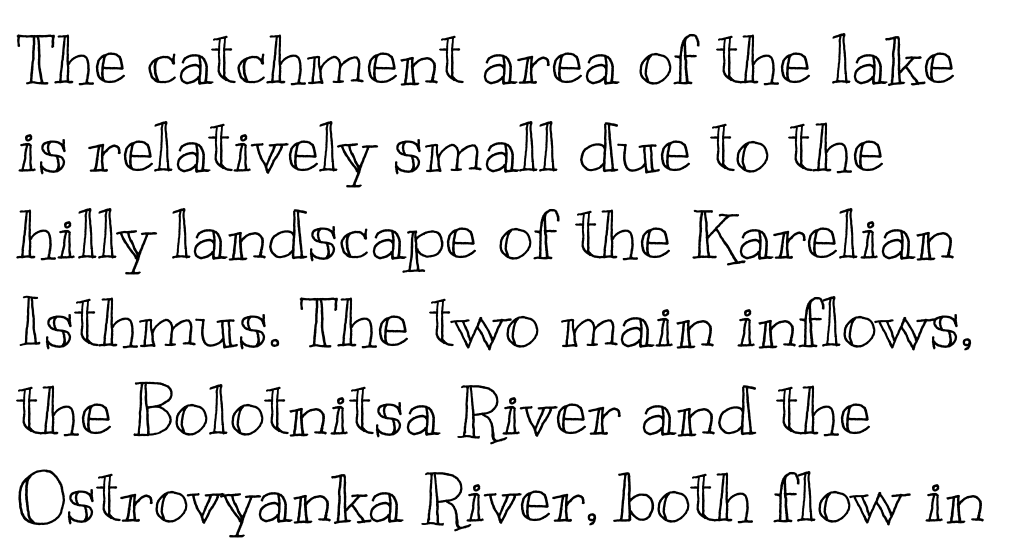
Q: Is the text italic (slanted)? A: No, it is upright.
Q: Is the text underlined? A: No.
Q: How is the paragraph aligned? A: Left-aligned.
Q: Is the spacing between letters normal or unusually wide? A: Normal.
Q: Is the spacing between lines tight, normal or loose? A: Normal.
Q: Width (condensed, normal, or wide)? A: Wide.
Q: x-height? A: Small.
Q: Monospaced? A: No.
